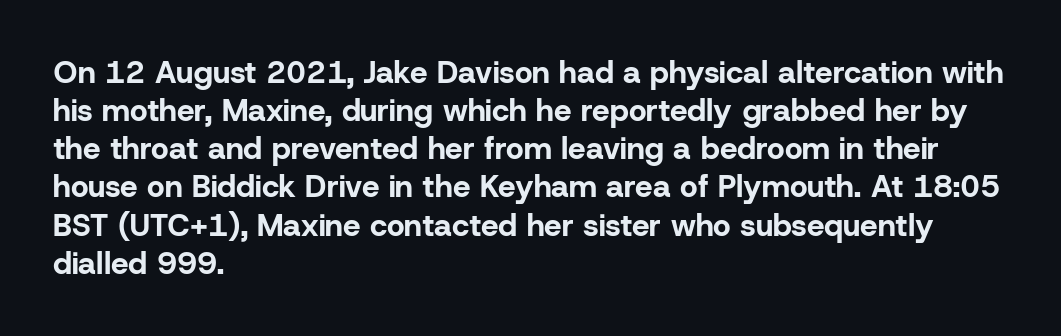
Q: Is the text bold? A: Yes.
Q: Is the text italic (slanted)? A: No, it is upright.
Q: Is the typeface a serif or a sans-serif typeface? A: Sans-serif.
Q: Is the text underlined? A: No.
Q: How is the paragraph aligned? A: Left-aligned.
Q: Is the spacing between letters normal or unusually wide? A: Normal.
Q: Width (condensed, normal, or wide)? A: Normal.
Q: Stroke contrast? A: Low.
Q: x-height? A: Medium.
Q: Monospaced? A: No.
